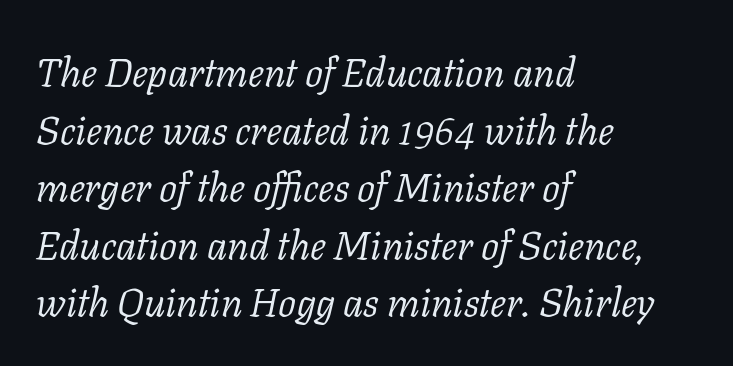
Q: Is the text bold? A: No.
Q: Is the text italic (slanted)? A: Yes, it leans right by about 11 degrees.
Q: Is the typeface a serif or a sans-serif typeface? A: Serif.
Q: Is the text underlined? A: No.
Q: How is the paragraph aligned? A: Left-aligned.
Q: Is the spacing between letters normal or unusually wide? A: Normal.
Q: Is the spacing between lines tight, normal or loose? A: Normal.
Q: Width (condensed, normal, or wide)? A: Normal.
Q: Stroke contrast? A: Low.
Q: x-height? A: Medium.
Q: Monospaced? A: No.
